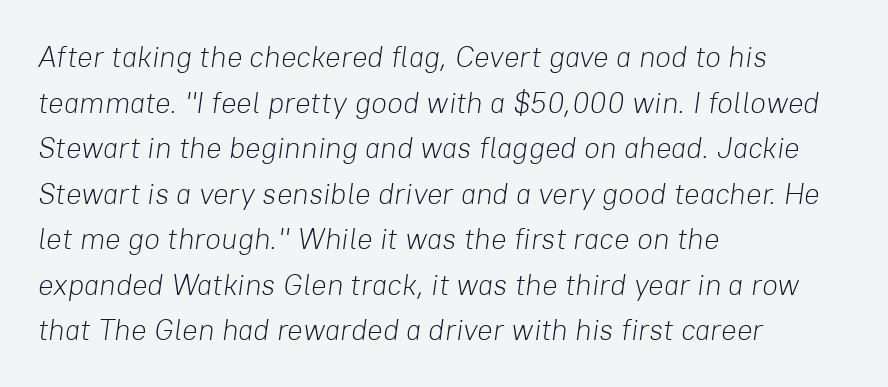
Q: Is the text bold? A: No.
Q: Is the text italic (slanted)? A: Yes, it leans right by about 8 degrees.
Q: Is the text underlined? A: No.
Q: How is the paragraph aligned? A: Left-aligned.
Q: Is the spacing between letters normal or unusually wide? A: Normal.
Q: Is the spacing between lines tight, normal or loose? A: Normal.
Q: Width (condensed, normal, or wide)? A: Normal.
Q: Stroke contrast? A: Low.
Q: x-height? A: Medium.
Q: Monospaced? A: No.
